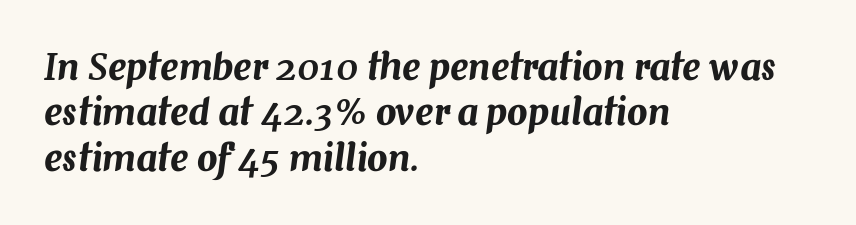
{"italic": "yes", "lean": "right", "slant_degrees": 7, "width": "normal", "stroke_contrast": "medium", "x_height": "medium", "monospaced": "no", "underline": "no", "align": "left", "line_spacing": "normal", "line_spacing_ratio": 1.26, "letter_spacing": "normal", "letter_spacing_em": 0.0, "glyph_px": 36}
